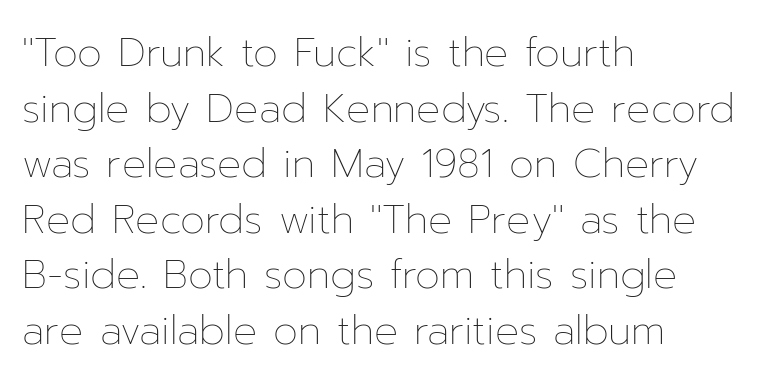
The image shows 40 px thin type, upright; set left-aligned, normal line spacing (1.39x), normal letter spacing, not underlined; low stroke contrast and a medium x-height.
